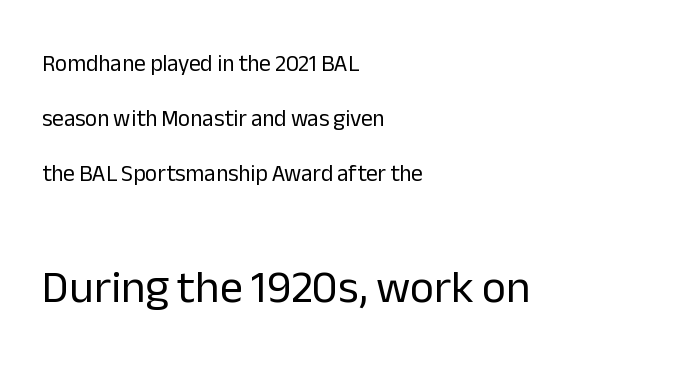
Q: Is the text bold? A: No.
Q: Is the text italic (slanted)? A: No, it is upright.
Q: Is the typeface a serif or a sans-serif typeface? A: Sans-serif.
Q: Is the text underlined? A: No.
Q: How is the paragraph aligned? A: Left-aligned.
Q: Is the spacing between letters normal or unusually wide? A: Normal.
Q: Is the spacing between lines tight, normal or loose? A: Loose.
Q: Which block of text is set in a larger size, the first (top) or the second (bottom)? A: The second (bottom) one.
Q: Width (condensed, normal, or wide)? A: Normal.
Q: Stroke contrast? A: Low.
Q: x-height? A: Medium.
Q: Monospaced? A: No.
